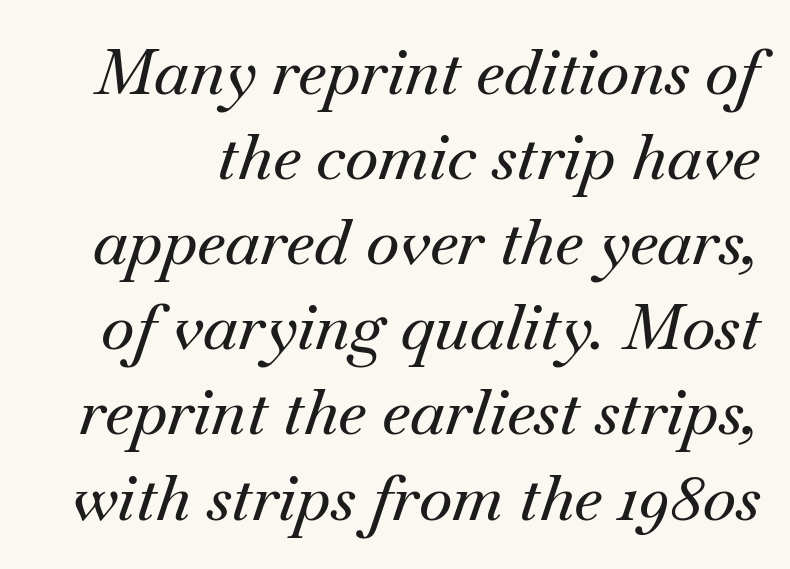
{"serif": "yes", "italic": "yes", "lean": "right", "slant_degrees": 18, "width": "normal", "stroke_contrast": "medium", "x_height": "small", "monospaced": "no", "underline": "no", "line_spacing": "normal", "line_spacing_ratio": 1.33, "letter_spacing": "normal", "letter_spacing_em": 0.0, "glyph_px": 64}
